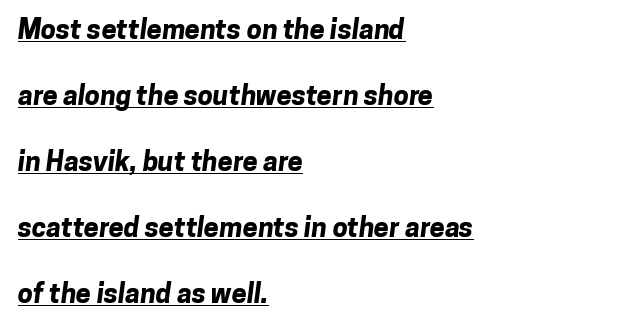
Q: Is the text bold? A: Yes.
Q: Is the text underlined? A: Yes.
Q: How is the paragraph aligned? A: Left-aligned.
Q: Is the spacing between letters normal or unusually wide? A: Normal.
Q: Is the spacing between lines tight, normal or loose? A: Loose.
